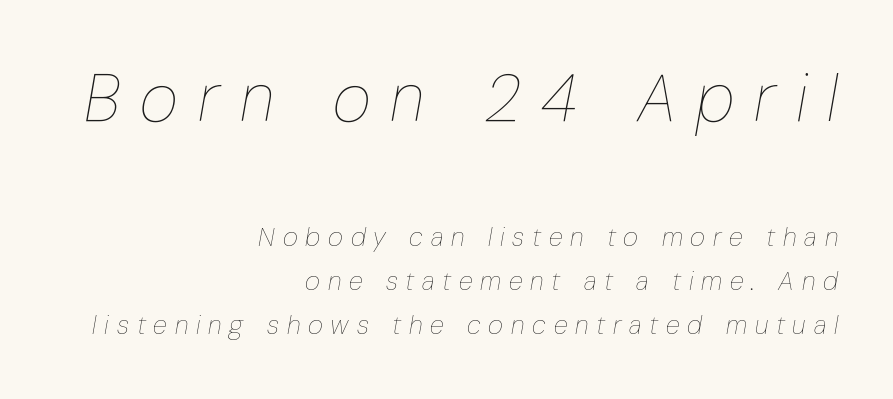
It's the slanting kind of type. Plain, unruled lines of type. One glance says typical: line gaps are just what's usual. Typeset ragged left — the right edge is the straight one.
